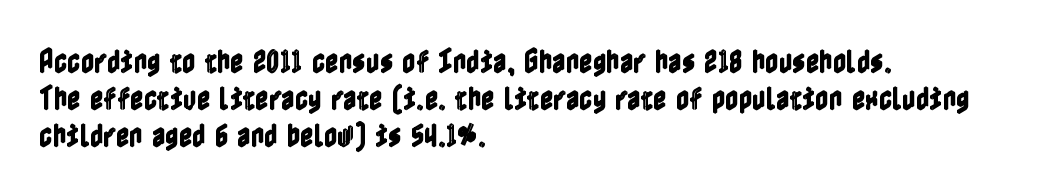
{"italic": "no", "underline": "no", "align": "left", "line_spacing": "normal", "line_spacing_ratio": 1.43, "letter_spacing": "normal", "letter_spacing_em": 0.0, "glyph_px": 26}
